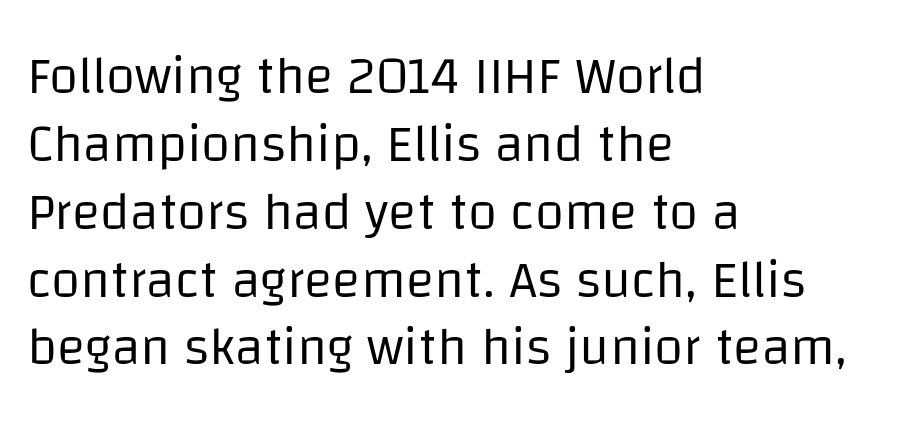
Normally led — the rows are evenly, conventionally spaced. Stroke mass is kept to a normal reading level or below. The specimen reads as upright at a glance. Does the type have serifs? No, each stem ends abruptly. Horizontally, the lines are justified to the leading edge only.
